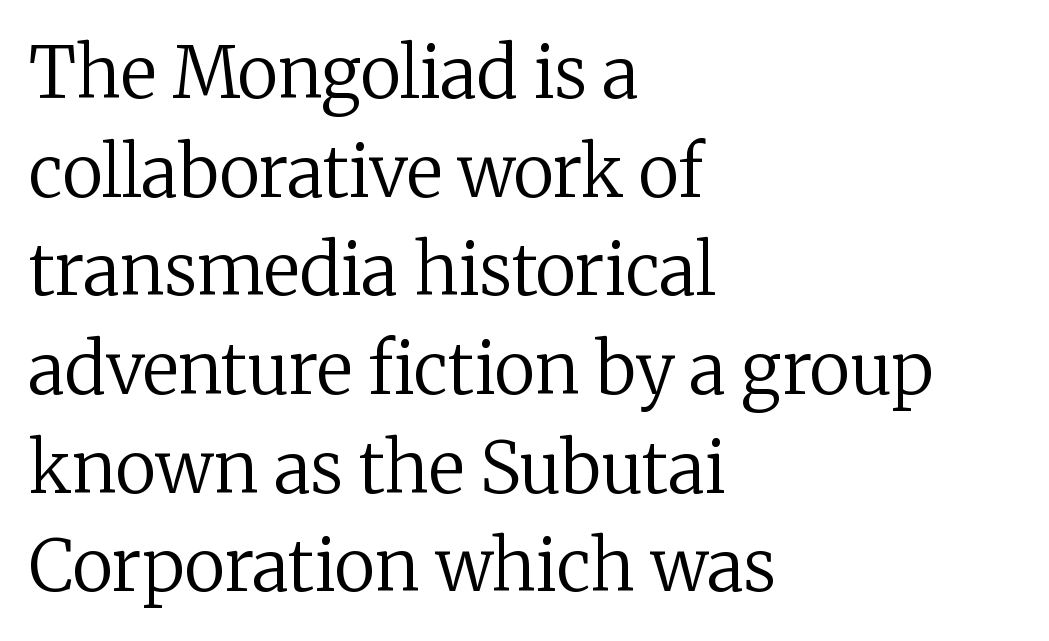
The space between consecutive lines is moderate. What kind of face is this? One with serifs. The horizontal fit of the characters is conventional and even. Tall strokes in this sample are plumb rather than angled. On a weight scale, this lands at 450 or below. You could not count columns in this text — the font is proportionally spaced.
